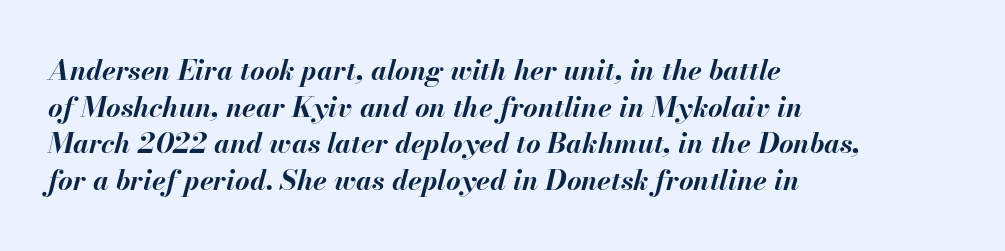
In terms of posture, this sample is oblique. The horizontal fit of the characters is conventional and even. Reading down the block, your eye returns to a fixed left position each line. The passage shown is typed in a proportional face where columns would drift. Horizontal bands of white between lines are of average thickness. The space beneath each line is pristine and unruled.
